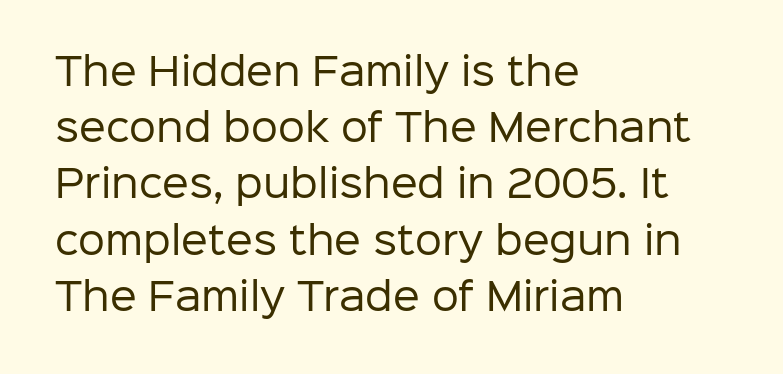
The image shows 38 px regular-weight sans-serif type, upright; set left-aligned, normal line spacing (1.48x), normal letter spacing, not underlined; low stroke contrast and a medium x-height.
